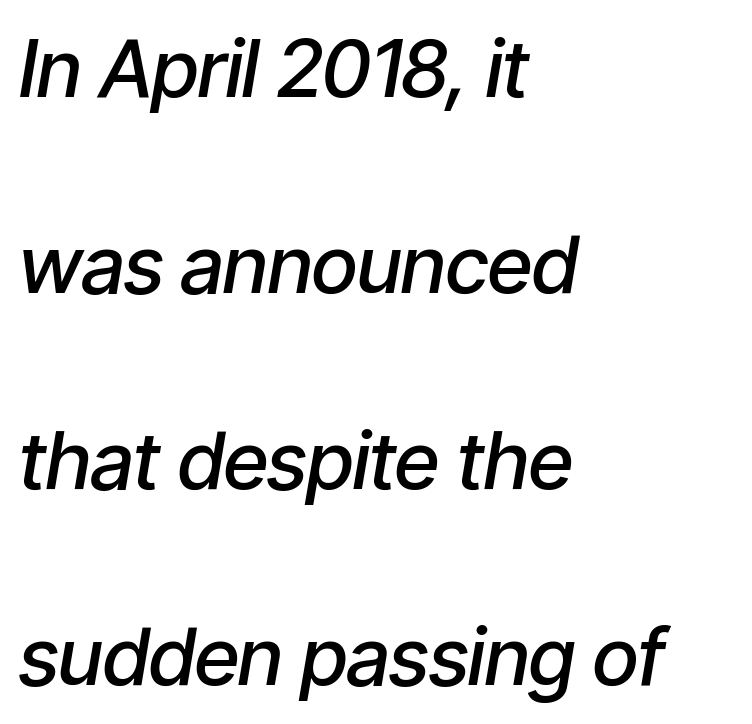
Q: Is the text bold? A: Semi-bold.
Q: Is the text italic (slanted)? A: Yes, it leans right by about 9 degrees.
Q: Is the text underlined? A: No.
Q: How is the paragraph aligned? A: Left-aligned.
Q: Is the spacing between letters normal or unusually wide? A: Normal.
Q: Is the spacing between lines tight, normal or loose? A: Loose.
Q: Width (condensed, normal, or wide)? A: Condensed.
Q: Stroke contrast? A: Low.
Q: x-height? A: Medium.
Q: Monospaced? A: No.
